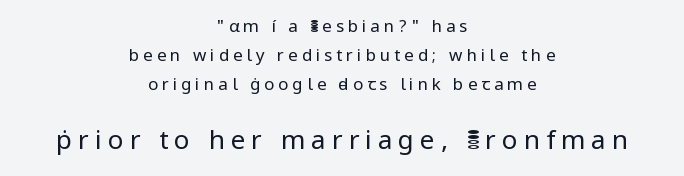
The font is comparable to plain body text, perhaps lighter. Honestly, there is no underline to notice here at all. The block sitting lower on the canvas is the one with enlarged characters. When letters stand straight like this, we call the style roman or upright. Reading down the block, each line starts at a different indent, mirrored at its end.
